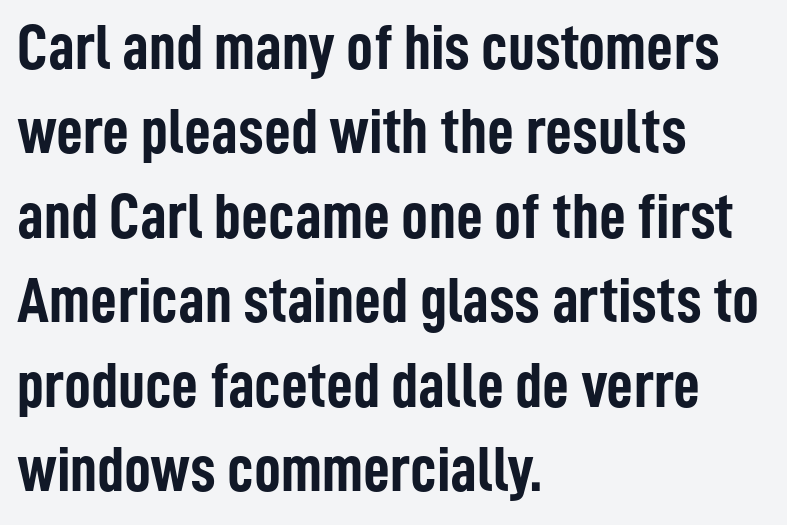
{"serif": "no", "italic": "no", "bold": "yes", "weight": "semibold", "width": "condensed", "stroke_contrast": "low", "x_height": "medium", "monospaced": "no", "underline": "no", "align": "left", "line_spacing": "normal", "line_spacing_ratio": 1.28, "letter_spacing": "normal", "letter_spacing_em": 0.0, "glyph_px": 66}
